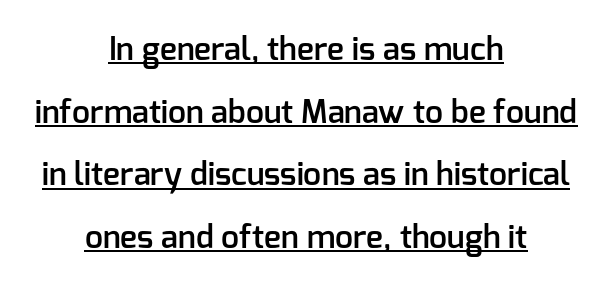
Emphasis is given by a line drawn under the lettering. A typesetter would call this proportional, since set widths differ per character. Is this a sans? Yes — the strokes have no serifs. The letters sit at their default tracking, neither squeezed nor spread. Widely set lines give the paragraph a tall, airy silhouette. Each line is balanced around a shared central axis.
